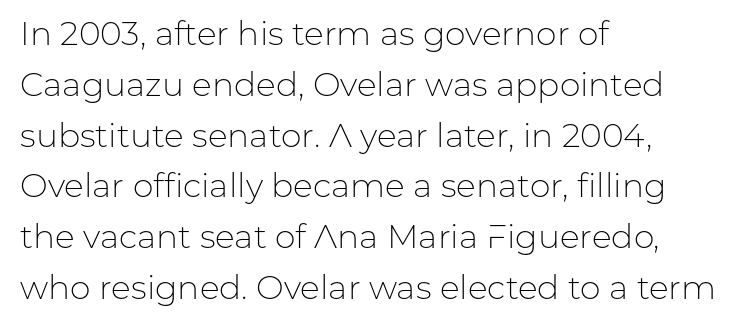
{"serif": "no", "italic": "no", "bold": "no", "weight": "light", "width": "normal", "stroke_contrast": "low", "x_height": "medium", "monospaced": "no", "underline": "no", "align": "left", "line_spacing": "normal", "line_spacing_ratio": 1.54, "letter_spacing": "normal", "letter_spacing_em": 0.0, "glyph_px": 33}
